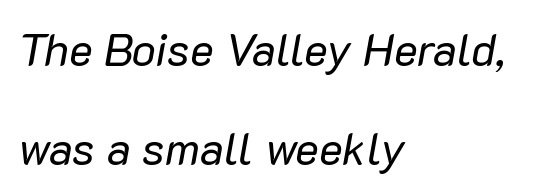
The image shows 45 px regular-weight type, italic (leaning right); set left-aligned, loose line spacing (2.19x), normal letter spacing, not underlined; low stroke contrast and a medium x-height.
